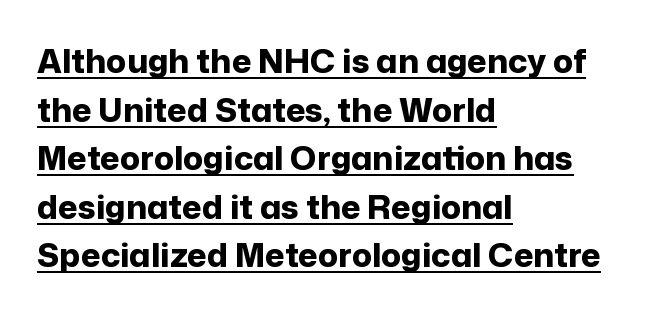
Q: Is the text bold? A: Yes.
Q: Is the text italic (slanted)? A: No, it is upright.
Q: Is the typeface a serif or a sans-serif typeface? A: Sans-serif.
Q: Is the text underlined? A: Yes.
Q: How is the paragraph aligned? A: Left-aligned.
Q: Is the spacing between letters normal or unusually wide? A: Normal.
Q: Is the spacing between lines tight, normal or loose? A: Normal.
Q: Width (condensed, normal, or wide)? A: Normal.
Q: Stroke contrast? A: Low.
Q: x-height? A: Medium.
Q: Monospaced? A: No.
